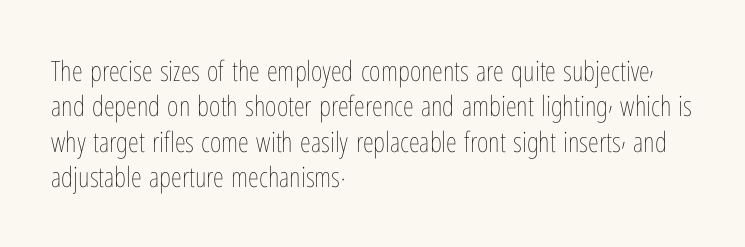
{"italic": "no", "bold": "no", "weight": "thin", "width": "condensed", "stroke_contrast": "low", "x_height": "medium", "monospaced": "no", "underline": "no", "align": "left", "line_spacing": "normal", "line_spacing_ratio": 1.26, "letter_spacing": "normal", "letter_spacing_em": 0.0, "glyph_px": 28}
